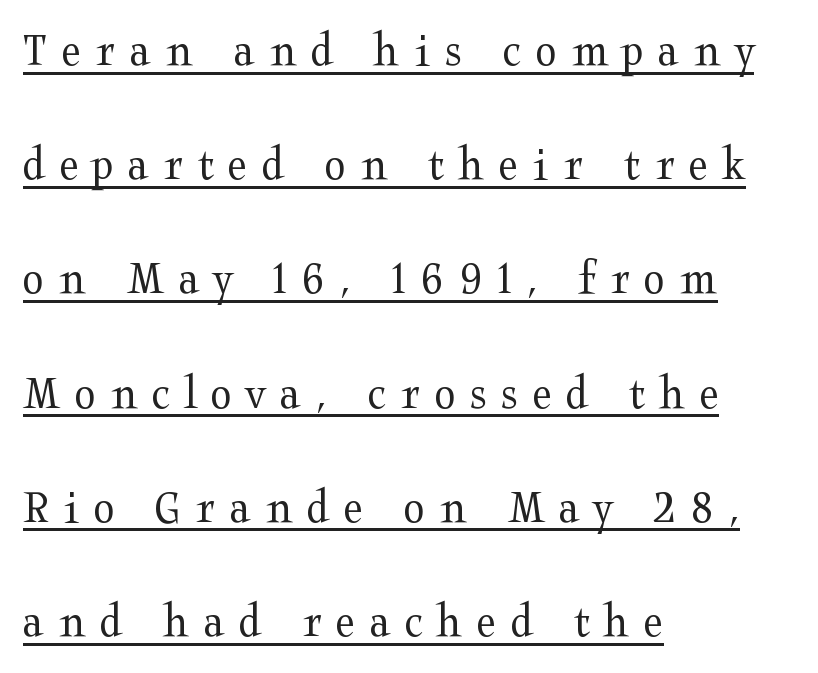
{"serif": "yes", "italic": "no", "bold": "no", "weight": "regular", "width": "wide", "stroke_contrast": "medium", "x_height": "medium", "monospaced": "no", "underline": "yes", "align": "left", "line_spacing": "loose", "line_spacing_ratio": 2.33, "letter_spacing": "wide", "letter_spacing_em": 0.29, "glyph_px": 49}
